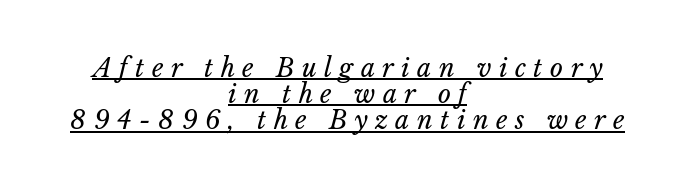
Think standard paragraph weight, or any step lighter than that. The letters are slanted; this is an italic face. These lines have a slow, spaced-out rhythm from letter to letter. This sample is center-justified, so both line endings float freely. The string is rendered with underlining switched on. The leading is snug, giving the passage a crowded texture.
